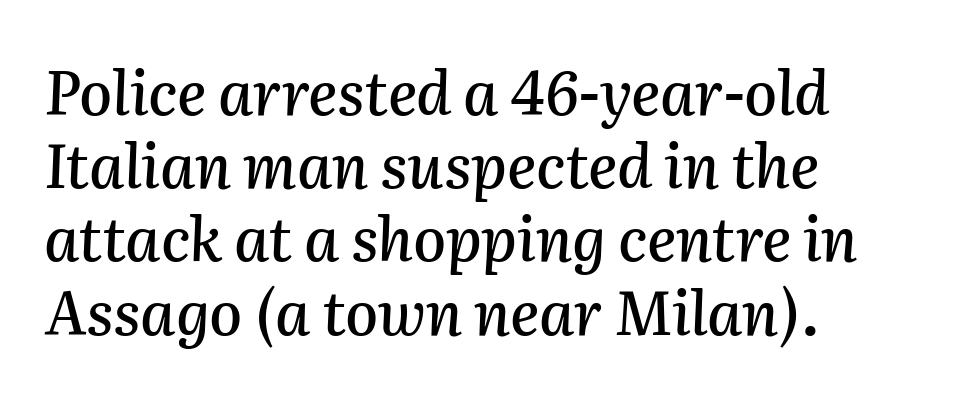
{"italic": "yes", "lean": "right", "slant_degrees": 2, "width": "normal", "stroke_contrast": "medium", "x_height": "medium", "monospaced": "no", "underline": "no", "align": "left", "line_spacing_ratio": 1.22, "letter_spacing": "normal", "letter_spacing_em": 0.0, "glyph_px": 60}
